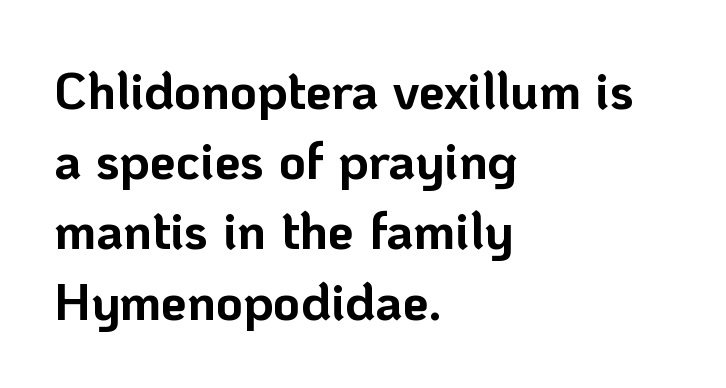
{"serif": "no", "italic": "no", "bold": "yes", "weight": "bold", "width": "normal", "stroke_contrast": "low", "x_height": "medium", "monospaced": "no", "underline": "no", "align": "left", "line_spacing": "normal", "line_spacing_ratio": 1.35, "letter_spacing": "normal", "letter_spacing_em": 0.0, "glyph_px": 52}
